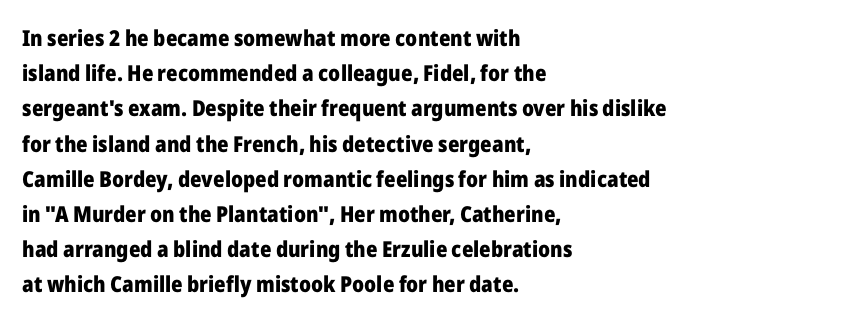
{"italic": "no", "bold": "yes", "underline": "no", "align": "left", "line_spacing": "normal", "line_spacing_ratio": 1.6, "letter_spacing": "normal", "letter_spacing_em": 0.0, "glyph_px": 22}
